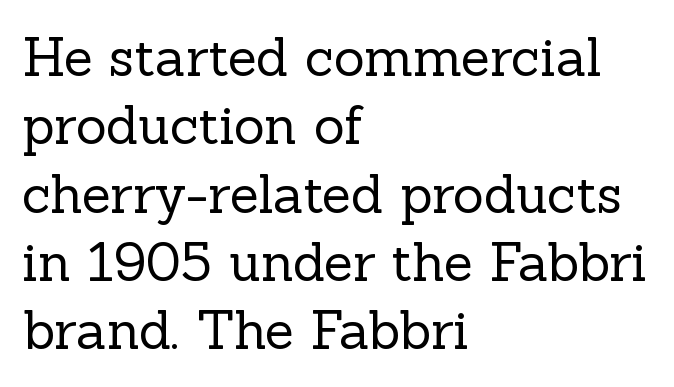
The passage shown has conventional tracking throughout. Serif or sans? Serif — the stroke terminals have little feet. The passage shown stacks its lines at a standard gap. Typeset ragged right — the left edge is the straight one.
